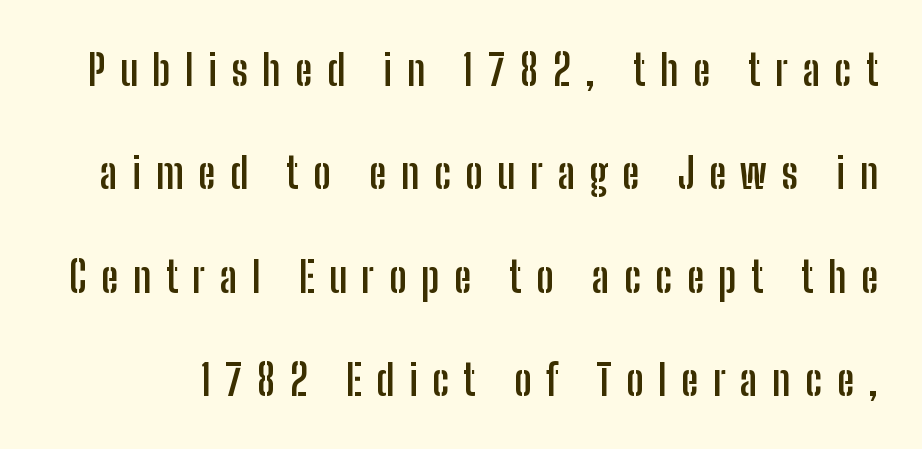
Q: Is the text bold? A: Yes.
Q: Is the text italic (slanted)? A: No, it is upright.
Q: Is the typeface a serif or a sans-serif typeface? A: Sans-serif.
Q: Is the text underlined? A: No.
Q: Is the spacing between letters normal or unusually wide? A: Unusually wide.
Q: Is the spacing between lines tight, normal or loose? A: Loose.
Q: Width (condensed, normal, or wide)? A: Condensed.
Q: Stroke contrast? A: Low.
Q: x-height? A: Medium.
Q: Monospaced? A: No.
